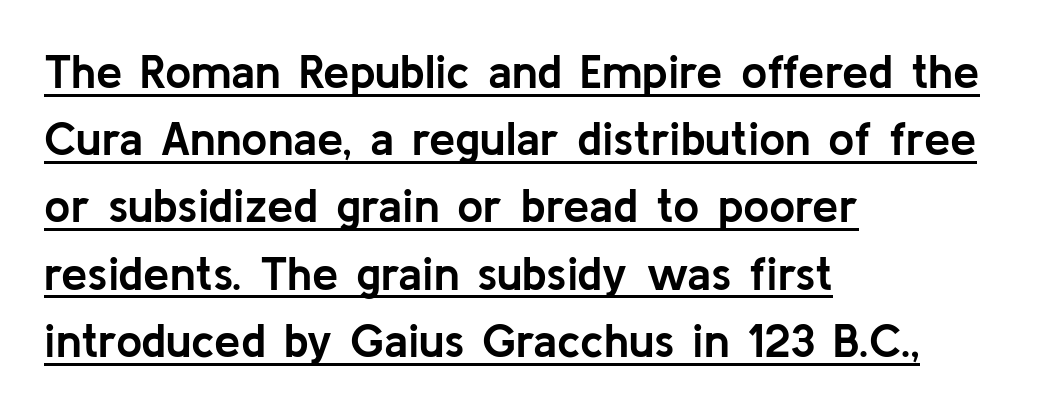
Q: Is the text bold? A: Yes.
Q: Is the text italic (slanted)? A: No, it is upright.
Q: Is the typeface a serif or a sans-serif typeface? A: Sans-serif.
Q: Is the text underlined? A: Yes.
Q: How is the paragraph aligned? A: Left-aligned.
Q: Is the spacing between letters normal or unusually wide? A: Normal.
Q: Is the spacing between lines tight, normal or loose? A: Normal.
Q: Width (condensed, normal, or wide)? A: Normal.
Q: Stroke contrast? A: Low.
Q: x-height? A: Medium.
Q: Monospaced? A: No.
